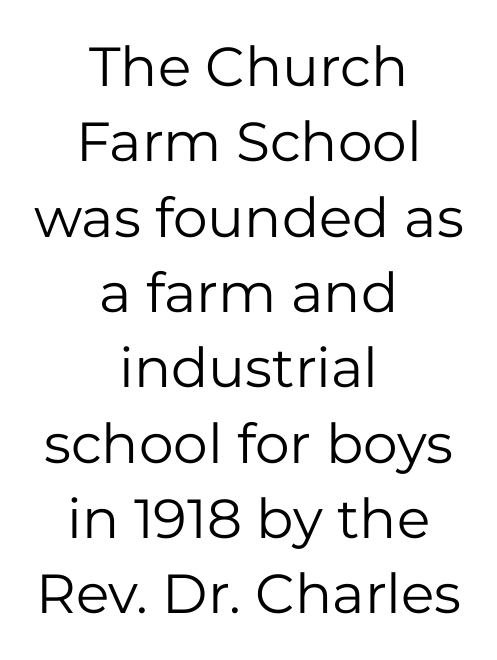
The image shows 55 px regular-weight sans-serif type, upright; set centered, normal line spacing (1.37x), normal letter spacing, not underlined; low stroke contrast and a medium x-height.
